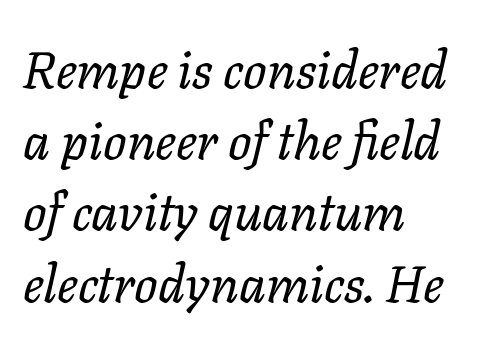
Here the designer chose a conventional face with non-uniform glyph widths. Notice how the stems are inclined rather than vertical — that's the hallmark of italics. Observe the ordinary spacing: letters are neighbours, not strangers. Each row of text sits above clean, open space.
